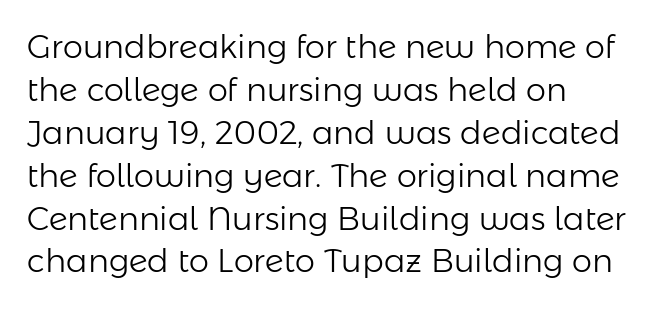
It's the straight-up-and-down kind of type. The rows are spaced the way most documents space them. The typesetter chose a ragged-right arrangement here. The space beneath each line is pristine and unruled. Words appear dense and cohesive because spacing is normal. Check where the strokes stop: nothing finishes them off — pure sans.
